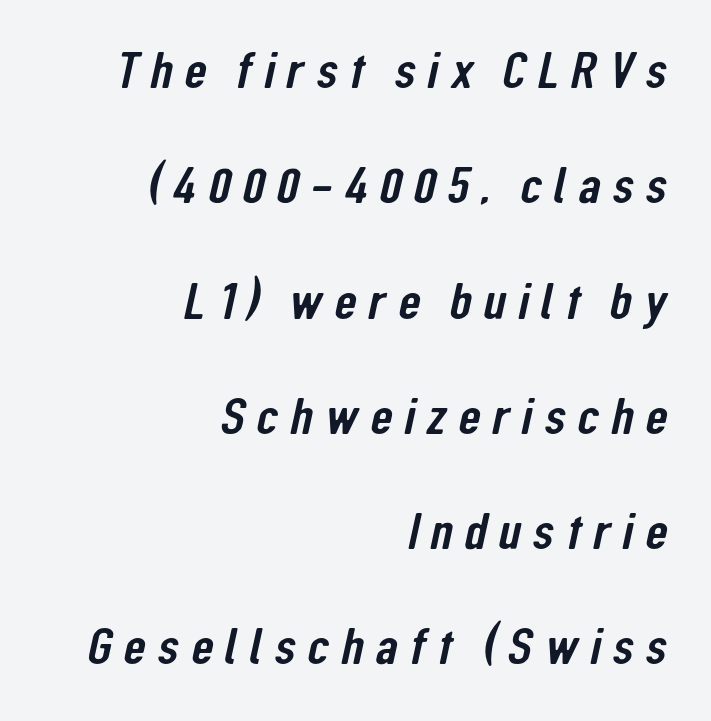
{"serif": "no", "width": "condensed", "stroke_contrast": "low", "x_height": "medium", "monospaced": "no", "underline": "no", "align": "right", "line_spacing": "loose", "line_spacing_ratio": 2.26, "letter_spacing": "wide", "letter_spacing_em": 0.23, "glyph_px": 51}
